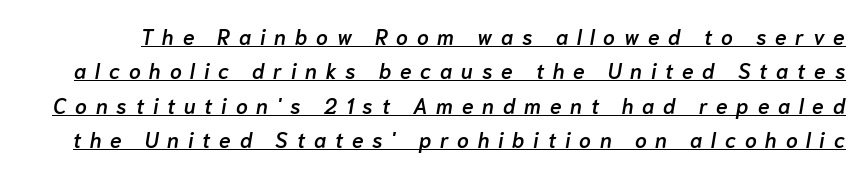
The image shows 21 px text type, italic (leaning right); set normal line spacing (1.64x), unusually wide letter spacing (+0.42 em), underlined.
